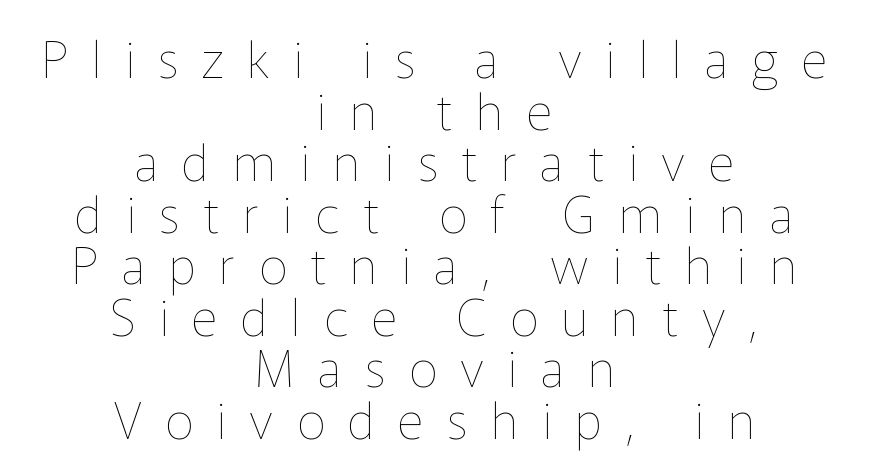
This rendering uses center alignment, leaving both contours irregular but symmetric. Look at the tracking — it's clearly loosened, letters drifting apart. In terms of posture, this sample is upright. Note the varied advance widths — an 'i' is clearly narrower than an 'm'. The space between consecutive lines is stingy.
